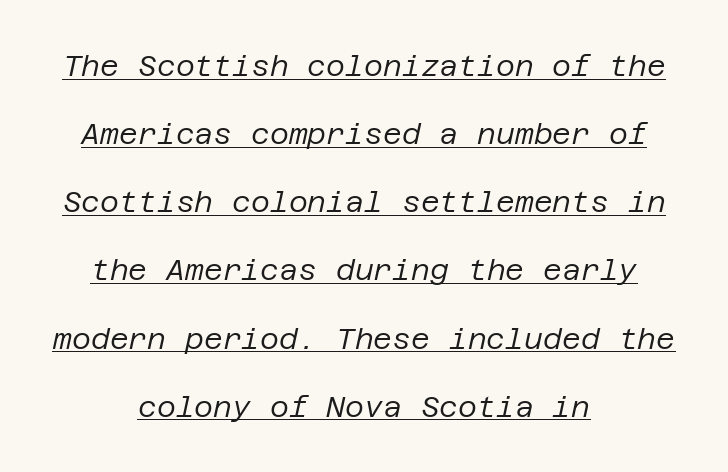
Observe the lean: these are italic letterforms. Leading: increased. Like a heading marked for emphasis, these lines bear an underscore. Bold? No — there's no thickening of the strokes. Each word holds together tightly as a unit, with standard inter-letter gaps. In CSS terms this would be text-align: center.
